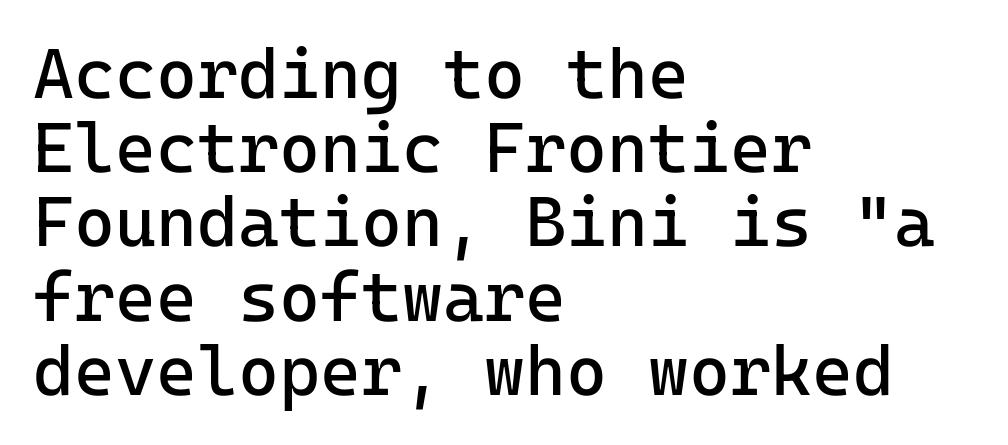
Q: Is the text bold? A: No.
Q: Is the text italic (slanted)? A: No, it is upright.
Q: Is the typeface a serif or a sans-serif typeface? A: Sans-serif.
Q: Is the text underlined? A: No.
Q: How is the paragraph aligned? A: Left-aligned.
Q: Is the spacing between letters normal or unusually wide? A: Normal.
Q: Is the spacing between lines tight, normal or loose? A: Tight.
Q: Width (condensed, normal, or wide)? A: Normal.
Q: Stroke contrast? A: Low.
Q: x-height? A: Medium.
Q: Monospaced? A: Yes.
